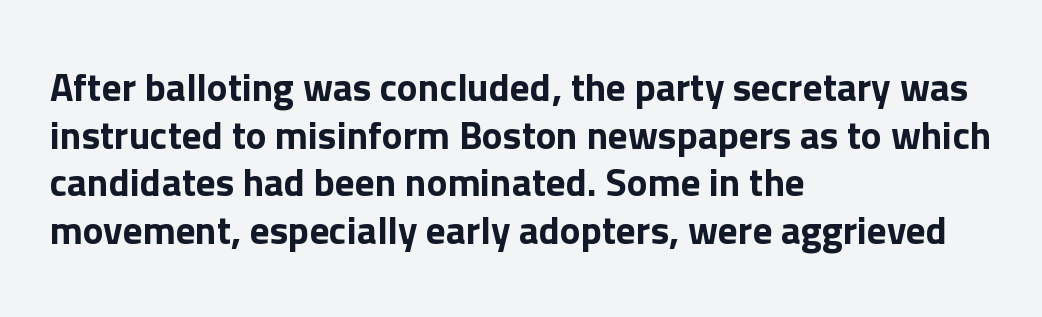
{"serif": "no", "italic": "no", "width": "normal", "stroke_contrast": "low", "x_height": "medium", "monospaced": "no", "underline": "no", "align": "left", "line_spacing_ratio": 1.22, "letter_spacing": "normal", "letter_spacing_em": 0.0, "glyph_px": 39}
